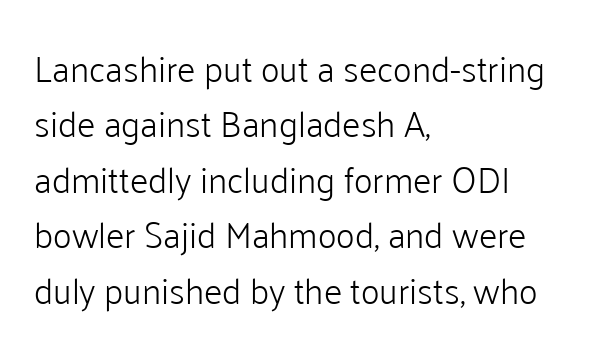
The image shows 36 px light sans-serif type, upright; set left-aligned, normal line spacing (1.54x), normal letter spacing, not underlined; low stroke contrast and a medium x-height.
